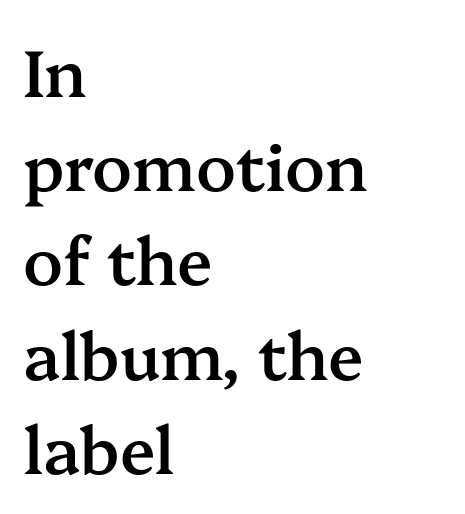
Honestly, the letter spacing is just normal — you wouldn't notice it. This is the in-between weight designers call semibold or demi. Look at the bottom of the vertical strokes: they flare into serifs here. Character widths vary here, with narrow letters taking less room than wide ones. Horizontal bands of white between lines are of average thickness.
